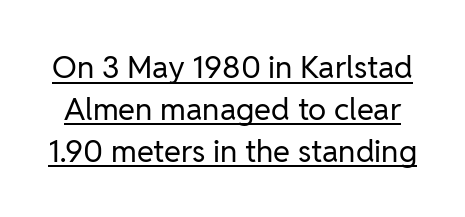
{"serif": "no", "italic": "no", "bold": "no", "weight": "regular", "width": "normal", "stroke_contrast": "low", "x_height": "medium", "monospaced": "no", "underline": "yes", "line_spacing": "normal", "line_spacing_ratio": 1.35, "letter_spacing": "normal", "letter_spacing_em": 0.0, "glyph_px": 31}
